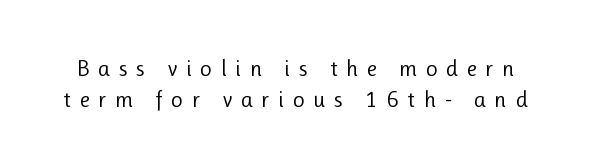
{"italic": "no", "bold": "no", "underline": "no", "line_spacing": "normal", "line_spacing_ratio": 1.36, "letter_spacing": "wide", "letter_spacing_em": 0.37, "glyph_px": 23}
